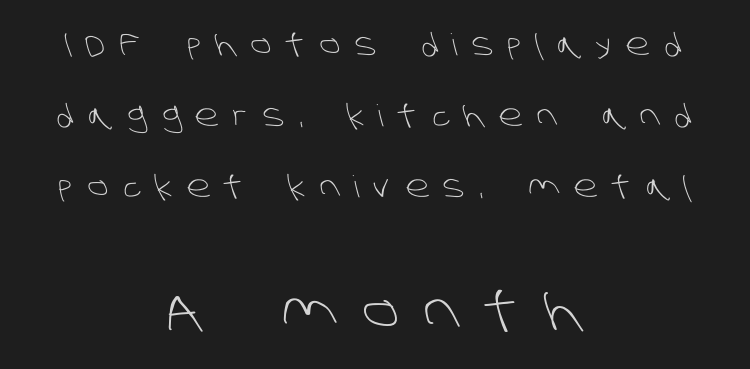
The rendering uses a large line-height, opening up the rows. The rag falls on both sides of this text block equally. Bigger letters appear in the bottom chunk; the top chunk is reduced. What stands out about the letter spacing? Its width — letters are far apart. In terms of letterform style, serifs are entirely absent. On a weight scale, this lands at 450 or below.
